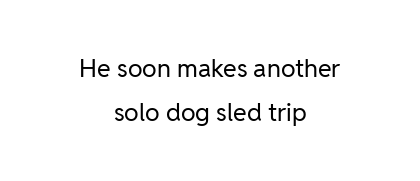
{"italic": "no", "bold": "no", "underline": "no", "align": "center", "line_spacing_ratio": 1.77, "letter_spacing": "normal", "letter_spacing_em": 0.0, "glyph_px": 25}
